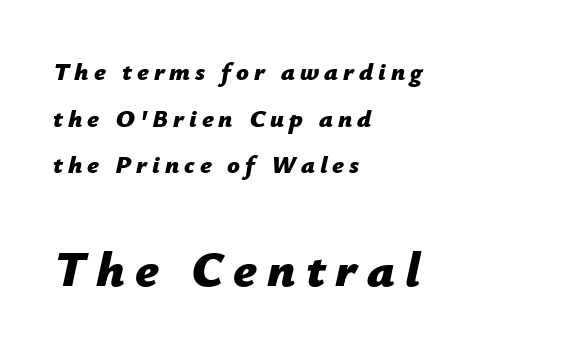
The image shows 50 px bold type, italic (leaning right); set left-aligned, line spacing 1.87x, unusually wide letter spacing (+0.2 em), not underlined; the second (bottom) block is 2.0x larger; low stroke contrast and a medium x-height.
